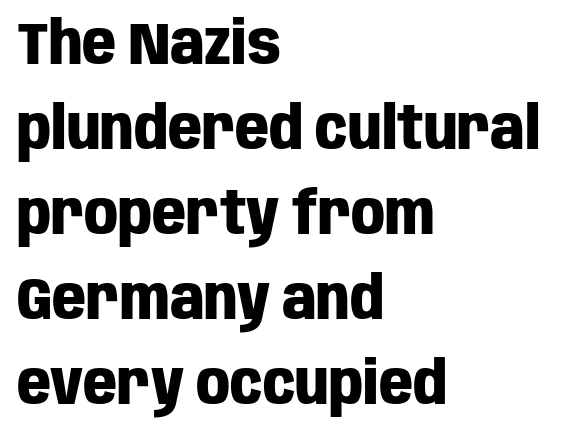
The text block is weighted toward the left margin, trailing off unevenly rightward. Strong, thick strokes mark this as bold type. This sample keeps an unexceptional amount of space between lines. Every stem runs plumb, perpendicular to the baseline. Characters follow at the spacing the type designer built in.
